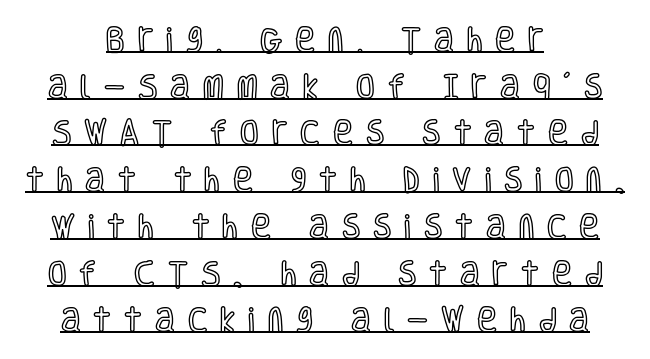
Q: Is the text italic (slanted)? A: No, it is upright.
Q: Is the text underlined? A: Yes.
Q: Is the spacing between letters normal or unusually wide? A: Unusually wide.
